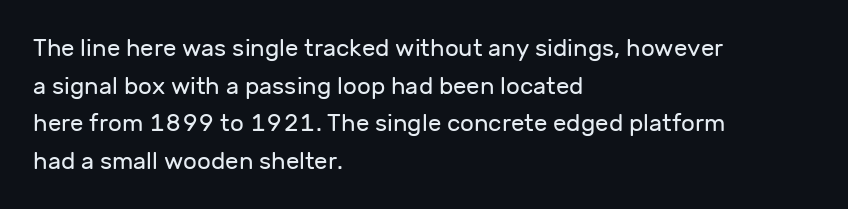
The setting favours the left margin, as ordinary paragraphs usually do. The face looks like a standard text weight, possibly lighter. Each row of text sits above clean, open space. Posture: straight, roman, zero tilt.
